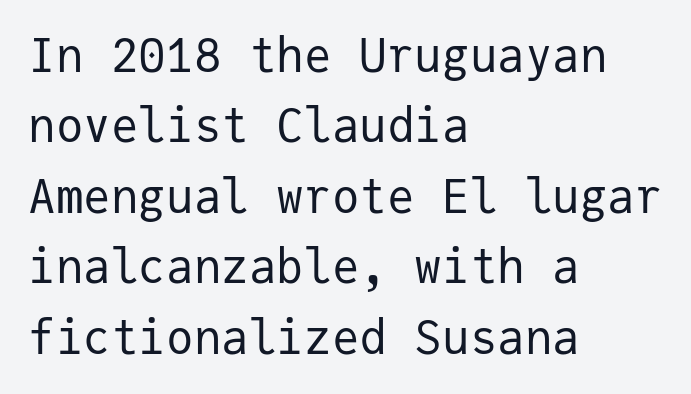
The rendering keeps characters at their native spacing. The font is comparable to plain body text, perhaps lighter. The space between consecutive lines is moderate. Where is the straight margin? On the left. The axis of the letterforms is exactly vertical. The string is rendered with underlining switched off.
